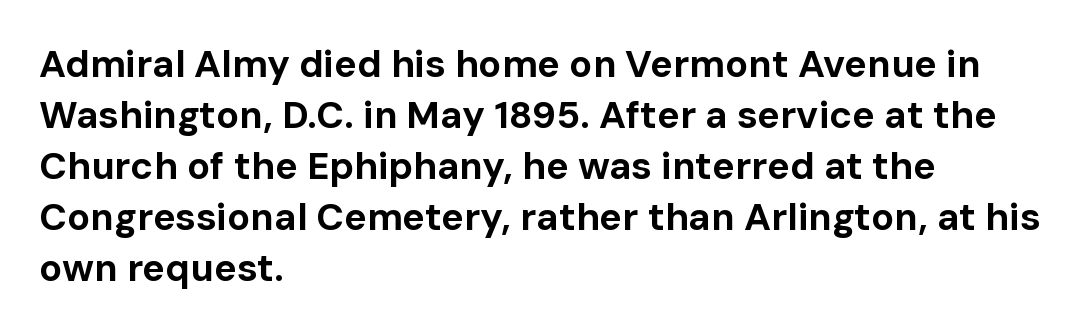
The image shows 38 px bold sans-serif type, upright; set left-aligned, normal line spacing (1.34x), normal letter spacing, not underlined; low stroke contrast and a medium x-height.
